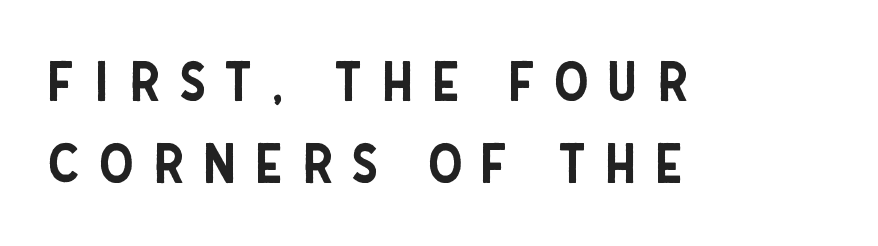
Ordinary non-slanted type is in use. The face used here is proportionally spaced, like ordinary book or web type. Look at the bottom of the vertical strokes: they stop flat, with no serifs. A bare baseline throughout the passage. The typesetter chose a ragged-right arrangement here.
